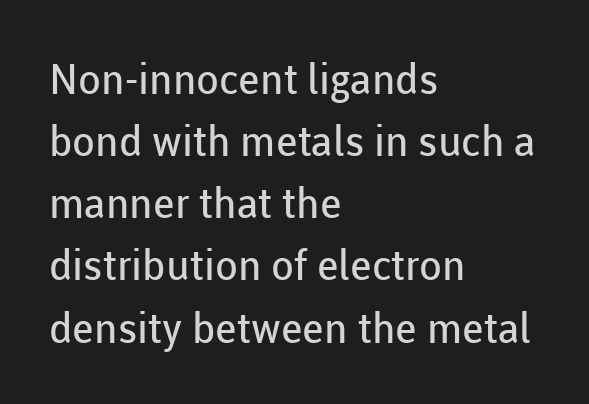
Q: Is the text bold? A: No.
Q: Is the text italic (slanted)? A: No, it is upright.
Q: Is the typeface a serif or a sans-serif typeface? A: Sans-serif.
Q: Is the text underlined? A: No.
Q: How is the paragraph aligned? A: Left-aligned.
Q: Is the spacing between letters normal or unusually wide? A: Normal.
Q: Is the spacing between lines tight, normal or loose? A: Normal.
Q: Width (condensed, normal, or wide)? A: Normal.
Q: Stroke contrast? A: Low.
Q: x-height? A: Medium.
Q: Monospaced? A: No.
